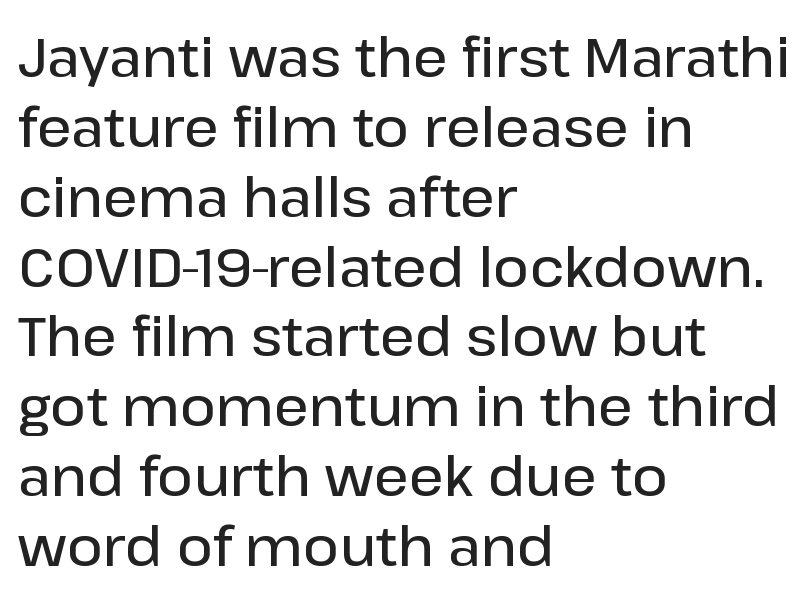
Q: Is the text bold? A: Semi-bold.
Q: Is the text italic (slanted)? A: No, it is upright.
Q: Is the typeface a serif or a sans-serif typeface? A: Sans-serif.
Q: Is the text underlined? A: No.
Q: How is the paragraph aligned? A: Left-aligned.
Q: Is the spacing between letters normal or unusually wide? A: Normal.
Q: Is the spacing between lines tight, normal or loose? A: Normal.
Q: Width (condensed, normal, or wide)? A: Normal.
Q: Stroke contrast? A: Low.
Q: x-height? A: Medium.
Q: Monospaced? A: No.
